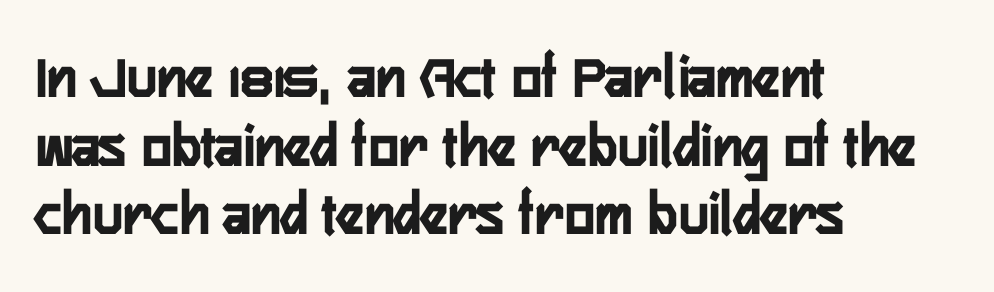
The image shows 63 px semibold, condensed sans-serif type, upright; set left-aligned, tight line spacing (1.09x), normal letter spacing, not underlined; low stroke contrast and a medium x-height.
